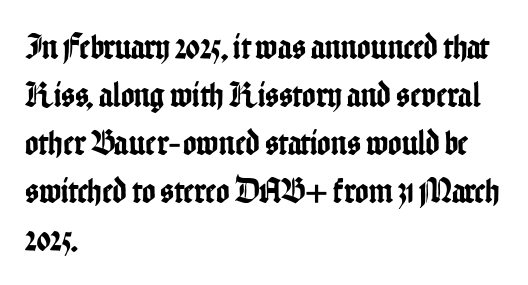
The image shows 36 px condensed sans-serif type, upright; set left-aligned, normal line spacing (1.33x), normal letter spacing, not underlined; low stroke contrast and a medium x-height.
